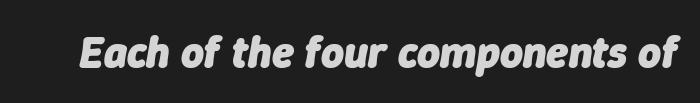
The image shows 44 px heavy type, italic (leaning right); set normal letter spacing, not underlined; low stroke contrast and a medium x-height.
